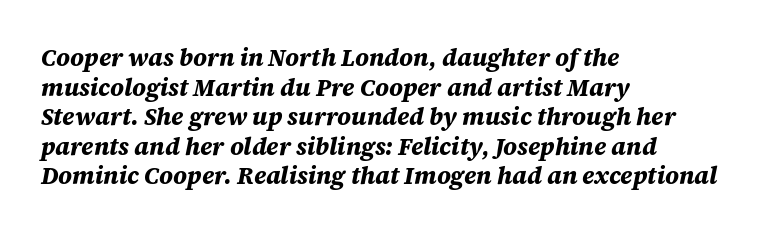
Q: Is the text bold? A: Yes.
Q: Is the text italic (slanted)? A: Yes, it leans right by about 12 degrees.
Q: Is the text underlined? A: No.
Q: How is the paragraph aligned? A: Left-aligned.
Q: Is the spacing between letters normal or unusually wide? A: Normal.
